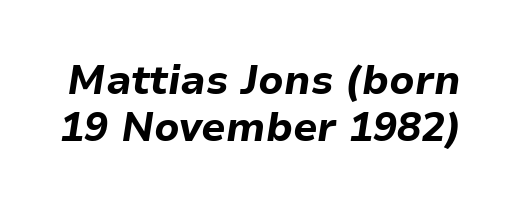
The face used here is proportionally spaced, like ordinary book or web type. Posture: slanted. The passage shown is emphatically bold. The type is set solid horizontally, with unmodified tracking. The space beneath each line is pristine and unruled.
